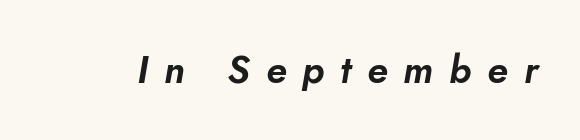
Varying glyph widths throughout — classic text-font behaviour. The lettering tilts uniformly, giving the passage an italic look. Glance below the letters and you will spot only blank space. Letter spacing: wide.
